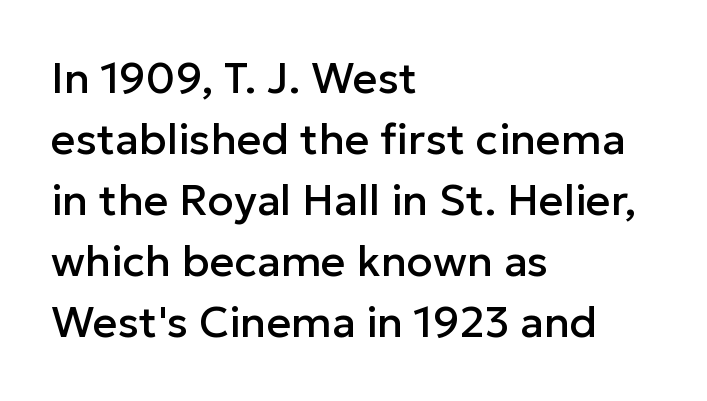
{"serif": "no", "italic": "no", "width": "normal", "stroke_contrast": "low", "x_height": "medium", "monospaced": "no", "underline": "no", "align": "left", "line_spacing": "normal", "line_spacing_ratio": 1.42, "letter_spacing": "normal", "letter_spacing_em": 0.0, "glyph_px": 43}
